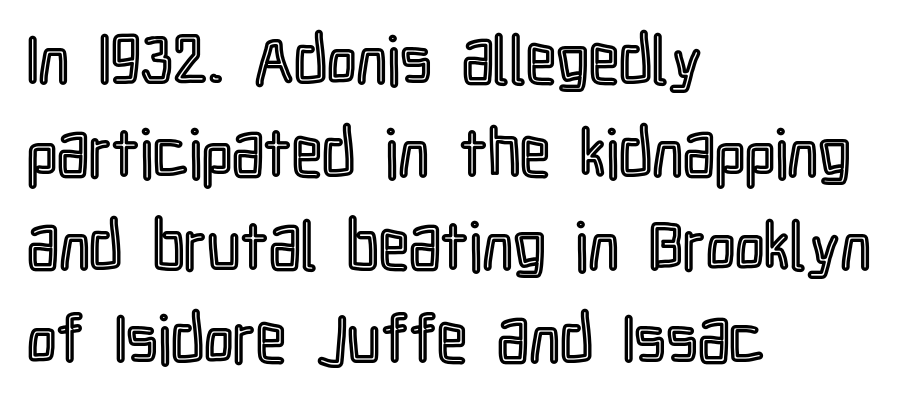
This sample uses plain, unmodified letter spacing. How would I describe the line gaps? Plain and ordinary. The letters advance in unequal steps, a hallmark of proportional type. The space directly below the letters is spotless. Teacher's note: observe the even left margin — that is flush-left alignment. Quick note: not italic, upright.
